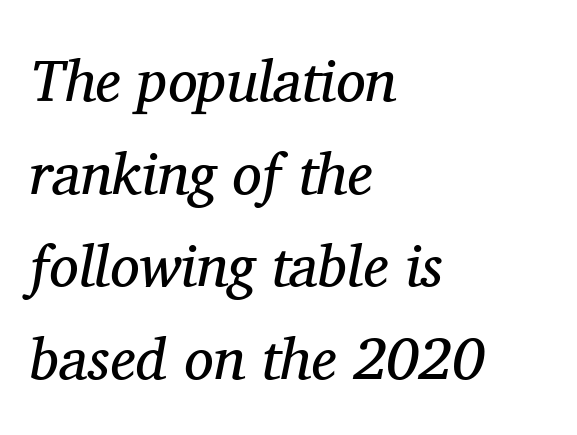
The image shows 59 px regular-weight serif type, italic (leaning right); set left-aligned, normal line spacing (1.57x), normal letter spacing, not underlined; medium stroke contrast and a medium x-height.
